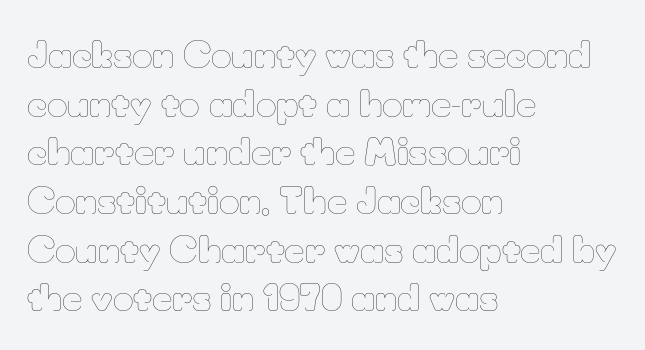
Vertical strokes here are truly vertical. Stroke thickness stays within the range of a standard reading face or lighter. The letters advance in unequal steps, a hallmark of proportional type. These lines are set flush left with a ragged right edge.
